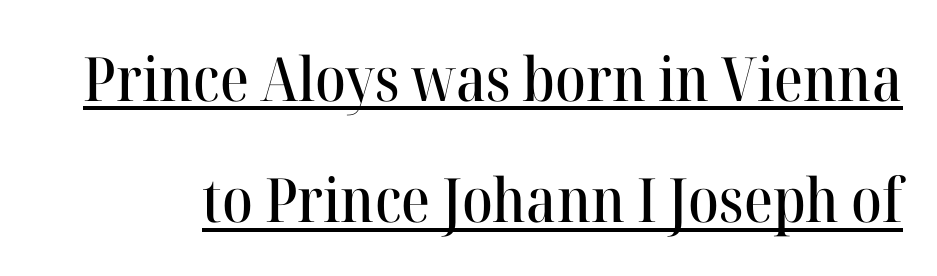
{"serif": "yes", "italic": "no", "width": "normal", "stroke_contrast": "high", "x_height": "medium", "monospaced": "no", "underline": "yes", "line_spacing": "loose", "line_spacing_ratio": 1.99, "letter_spacing": "normal", "letter_spacing_em": 0.0, "glyph_px": 61}
